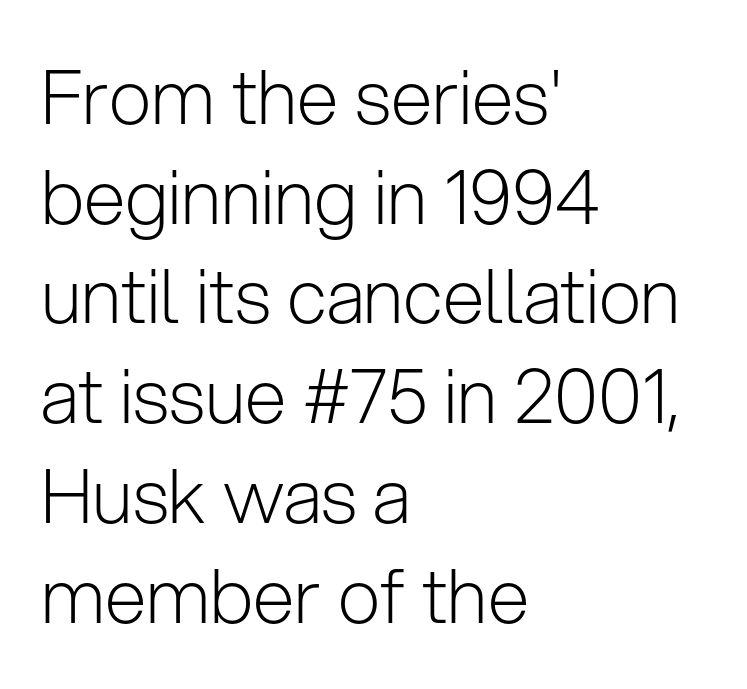
{"serif": "no", "italic": "no", "bold": "no", "weight": "light", "width": "normal", "stroke_contrast": "low", "x_height": "medium", "monospaced": "no", "underline": "no", "align": "left", "line_spacing": "normal", "line_spacing_ratio": 1.33, "letter_spacing": "normal", "letter_spacing_em": 0.0, "glyph_px": 75}
